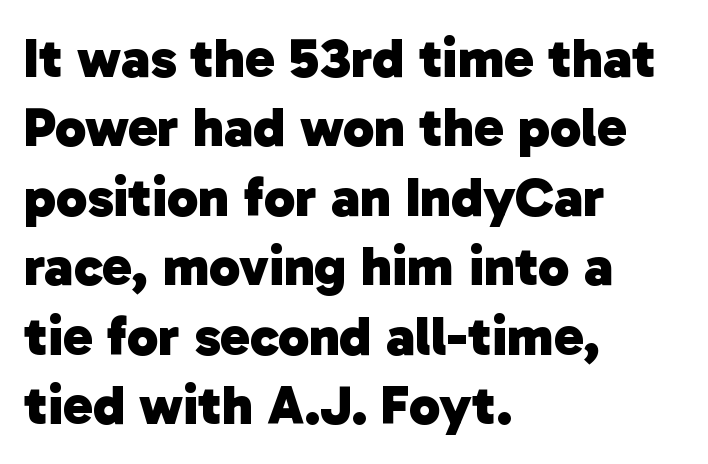
Q: Is the text bold? A: Yes.
Q: Is the typeface a serif or a sans-serif typeface? A: Sans-serif.
Q: Is the text underlined? A: No.
Q: How is the paragraph aligned? A: Left-aligned.
Q: Is the spacing between letters normal or unusually wide? A: Normal.
Q: Width (condensed, normal, or wide)? A: Normal.
Q: Stroke contrast? A: Low.
Q: x-height? A: Medium.
Q: Monospaced? A: No.
